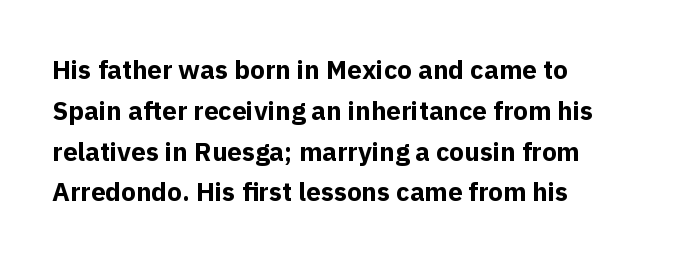
Q: Is the text bold? A: Yes.
Q: Is the text italic (slanted)? A: No, it is upright.
Q: Is the text underlined? A: No.
Q: How is the paragraph aligned? A: Left-aligned.
Q: Is the spacing between letters normal or unusually wide? A: Normal.
Q: Is the spacing between lines tight, normal or loose? A: Normal.
